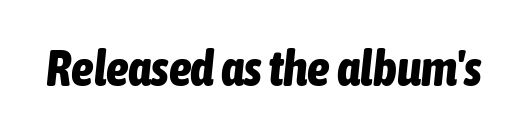
{"italic": "yes", "lean": "right", "slant_degrees": 6, "bold": "yes", "weight": "bold", "width": "condensed", "stroke_contrast": "low", "x_height": "medium", "monospaced": "no", "underline": "no", "letter_spacing": "normal", "letter_spacing_em": 0.0, "glyph_px": 50}
